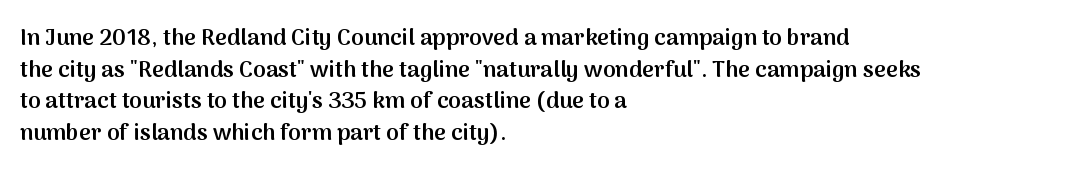
Ordinary non-slanted type is in use. This sample is left-justified, so line endings fall wherever the words run out. The letters sit at their default tracking, neither squeezed nor spread. Descenders are the only things crossing below the line.
